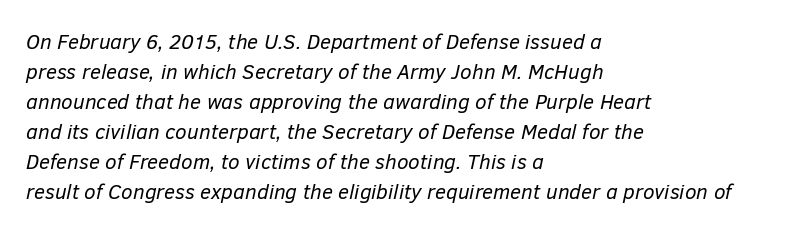
{"italic": "yes", "lean": "right", "slant_degrees": 12, "bold": "no", "underline": "no", "align": "left", "line_spacing": "normal", "line_spacing_ratio": 1.43, "letter_spacing": "normal", "letter_spacing_em": 0.0, "glyph_px": 21}
